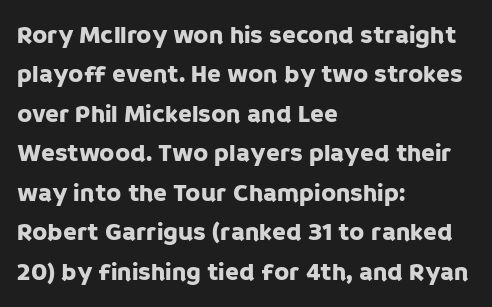
Q: Is the text italic (slanted)? A: No, it is upright.
Q: Is the text underlined? A: No.
Q: How is the paragraph aligned? A: Left-aligned.
Q: Is the spacing between letters normal or unusually wide? A: Normal.
Q: Is the spacing between lines tight, normal or loose? A: Normal.
